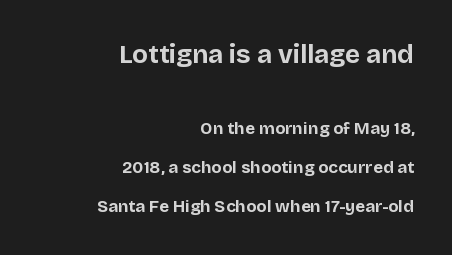
Q: Is the text bold? A: Yes.
Q: Is the text italic (slanted)? A: No, it is upright.
Q: Is the text underlined? A: No.
Q: How is the paragraph aligned? A: Right-aligned.
Q: Is the spacing between letters normal or unusually wide? A: Normal.
Q: Is the spacing between lines tight, normal or loose? A: Loose.
Q: Which block of text is set in a larger size, the first (top) or the second (bottom)? A: The first (top) one.
